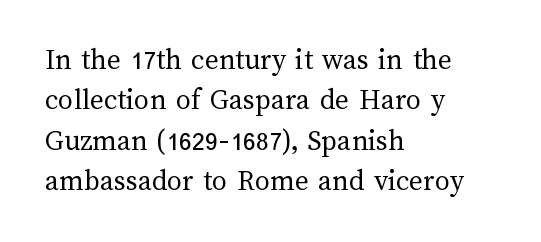
You could not count columns in this text — the font is proportionally spaced. Ordinary non-slanted type is in use. The letters look calm and open, with moderate or lighter stems. Here the glyphs are tracked normally, forming tight word shapes.
